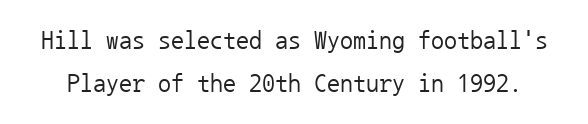
The image shows 26 px text type, upright; set normal line spacing (1.65x), normal letter spacing, not underlined.
